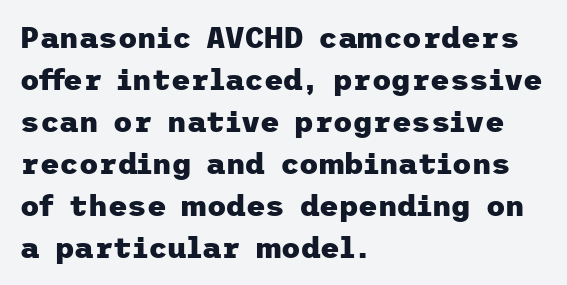
Q: Is the text bold? A: Yes.
Q: Is the text italic (slanted)? A: No, it is upright.
Q: Is the typeface a serif or a sans-serif typeface? A: Sans-serif.
Q: Is the text underlined? A: No.
Q: How is the paragraph aligned? A: Left-aligned.
Q: Is the spacing between letters normal or unusually wide? A: Normal.
Q: Is the spacing between lines tight, normal or loose? A: Normal.
Q: Width (condensed, normal, or wide)? A: Normal.
Q: Stroke contrast? A: Low.
Q: x-height? A: Medium.
